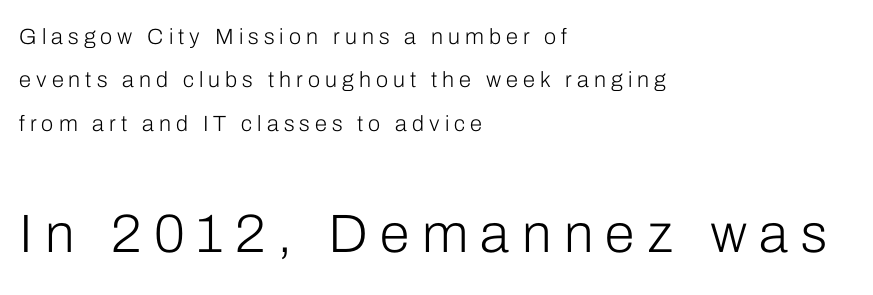
Q: Is the text bold? A: No.
Q: Is the text italic (slanted)? A: No, it is upright.
Q: Is the typeface a serif or a sans-serif typeface? A: Sans-serif.
Q: Is the text underlined? A: No.
Q: How is the paragraph aligned? A: Left-aligned.
Q: Is the spacing between letters normal or unusually wide? A: Unusually wide.
Q: Is the spacing between lines tight, normal or loose? A: Loose.
Q: Which block of text is set in a larger size, the first (top) or the second (bottom)? A: The second (bottom) one.
Q: Width (condensed, normal, or wide)? A: Normal.
Q: Stroke contrast? A: Low.
Q: x-height? A: Medium.
Q: Monospaced? A: No.
